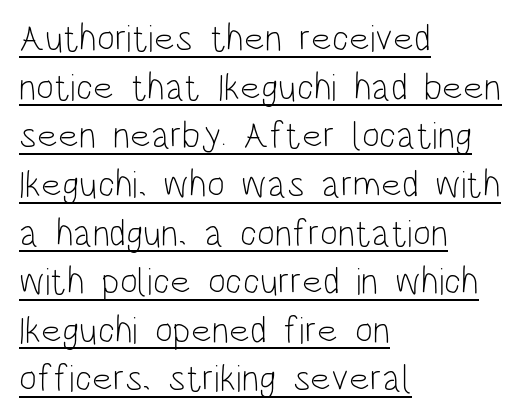
{"serif": "no", "italic": "no", "bold": "no", "weight": "light", "width": "condensed", "stroke_contrast": "low", "x_height": "large", "monospaced": "no", "underline": "yes", "align": "left", "line_spacing": "normal", "line_spacing_ratio": 1.28, "letter_spacing": "normal", "letter_spacing_em": 0.0, "glyph_px": 38}
